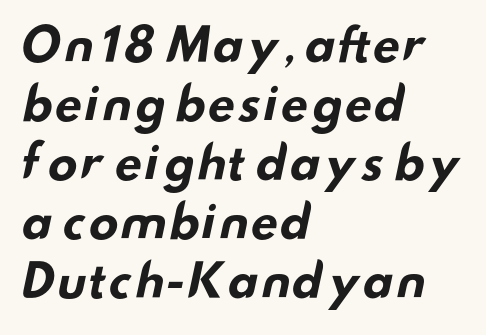
Q: Is the text bold? A: Yes.
Q: Is the typeface a serif or a sans-serif typeface? A: Sans-serif.
Q: Is the text underlined? A: No.
Q: How is the paragraph aligned? A: Left-aligned.
Q: Is the spacing between letters normal or unusually wide? A: Normal.
Q: Is the spacing between lines tight, normal or loose? A: Normal.
Q: Width (condensed, normal, or wide)? A: Wide.
Q: Stroke contrast? A: Low.
Q: x-height? A: Small.
Q: Monospaced? A: No.
